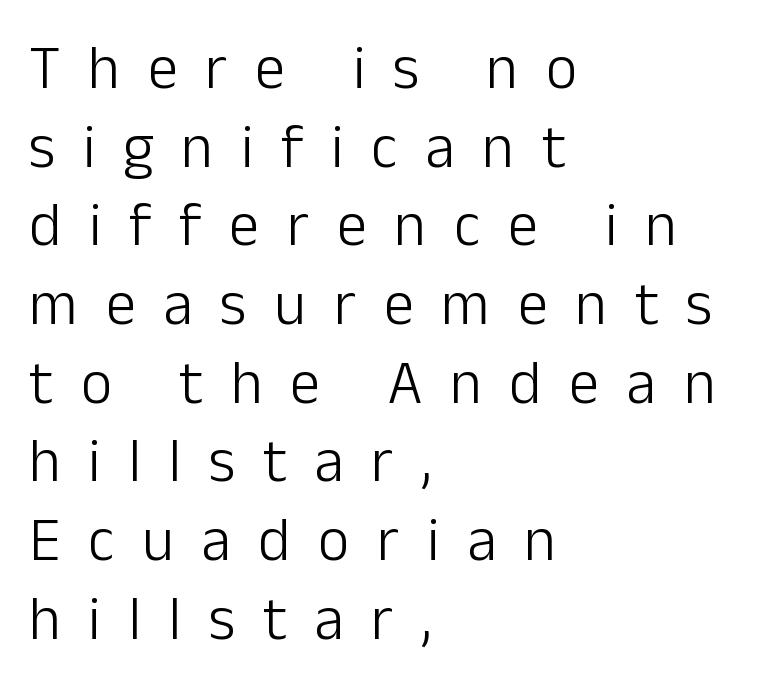
Q: Is the text bold? A: No.
Q: Is the text italic (slanted)? A: No, it is upright.
Q: Is the typeface a serif or a sans-serif typeface? A: Sans-serif.
Q: Is the text underlined? A: No.
Q: How is the paragraph aligned? A: Left-aligned.
Q: Is the spacing between letters normal or unusually wide? A: Unusually wide.
Q: Is the spacing between lines tight, normal or loose? A: Normal.
Q: Width (condensed, normal, or wide)? A: Normal.
Q: Stroke contrast? A: Low.
Q: x-height? A: Medium.
Q: Monospaced? A: No.
